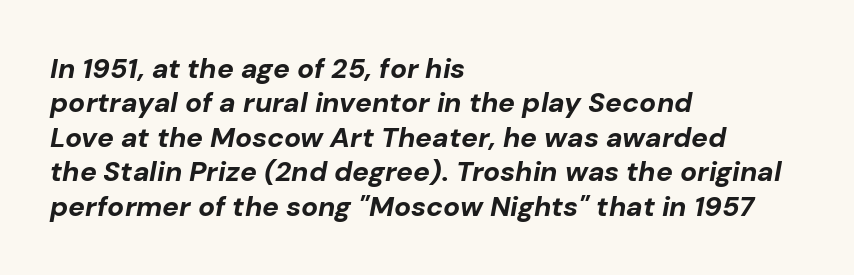
The image shows 28 px bold type, italic (leaning right); set left-aligned, line spacing 1.23x, normal letter spacing, not underlined; low stroke contrast and a medium x-height.
